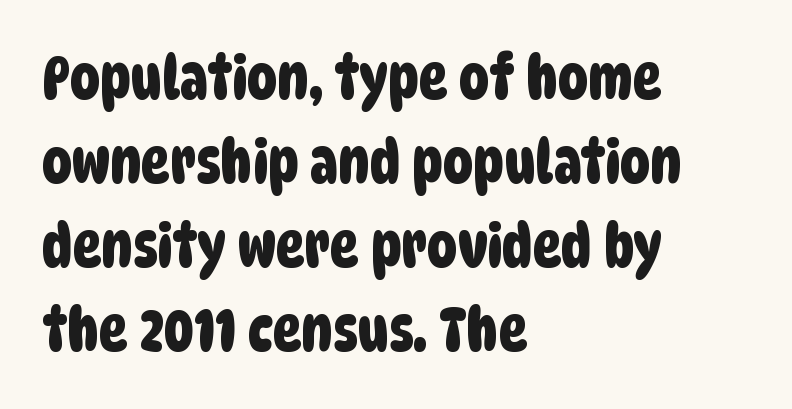
Q: Is the typeface a serif or a sans-serif typeface? A: Sans-serif.
Q: Is the text underlined? A: No.
Q: How is the paragraph aligned? A: Left-aligned.
Q: Is the spacing between letters normal or unusually wide? A: Normal.
Q: Is the spacing between lines tight, normal or loose? A: Normal.
Q: Width (condensed, normal, or wide)? A: Condensed.
Q: Stroke contrast? A: Low.
Q: x-height? A: Large.
Q: Monospaced? A: No.
